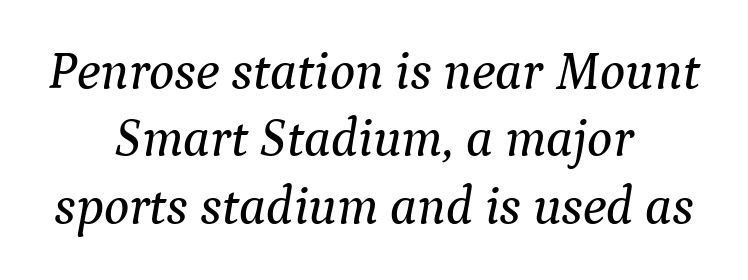
Proportional: the letters do not fall into vertical columns. In terms of letterspacing, this is plain default setting. The space between consecutive lines is moderate. Leftover space on each line is divided equally before and after the words. Classification — serif.
